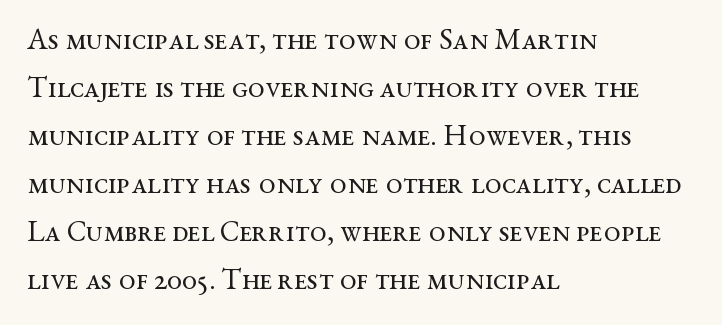
The image shows 30 px regular-weight, wide serif type, upright; set left-aligned, normal line spacing (1.6x), normal letter spacing, not underlined; medium stroke contrast and a medium x-height.
